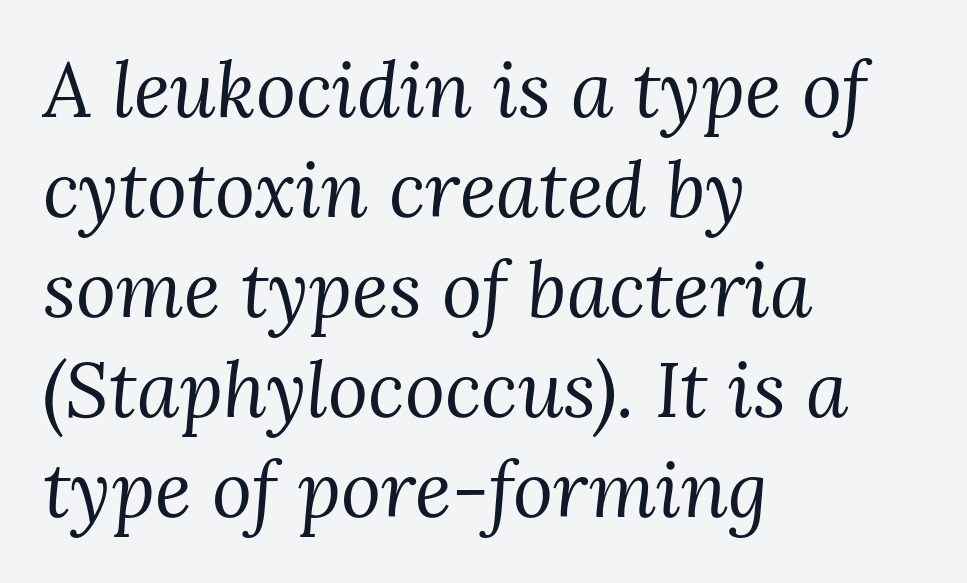
{"serif": "yes", "italic": "yes", "lean": "right", "slant_degrees": 3, "bold": "no", "weight": "regular", "width": "normal", "stroke_contrast": "medium", "x_height": "medium", "monospaced": "no", "underline": "no", "align": "left", "line_spacing": "normal", "line_spacing_ratio": 1.3, "letter_spacing": "normal", "letter_spacing_em": 0.0, "glyph_px": 77}
